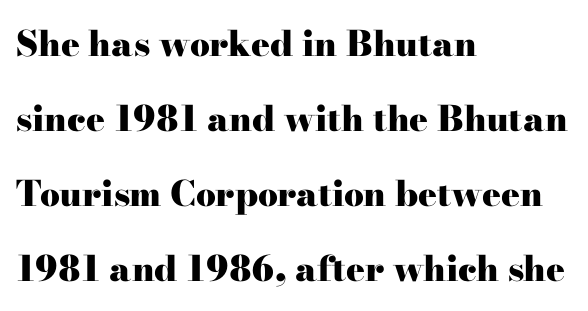
The image shows 35 px heavy, wide serif type, upright; set left-aligned, loose line spacing (2.14x), normal letter spacing, not underlined; high stroke contrast and a small x-height.
